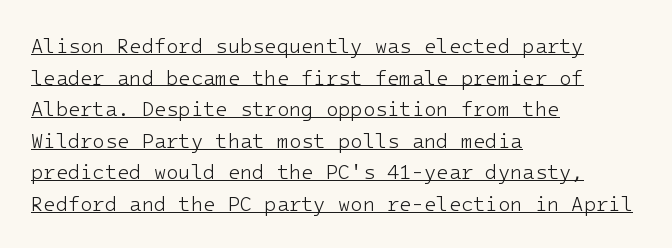
Q: Is the text bold? A: No.
Q: Is the text italic (slanted)? A: No, it is upright.
Q: Is the text underlined? A: Yes.
Q: How is the paragraph aligned? A: Left-aligned.
Q: Is the spacing between letters normal or unusually wide? A: Normal.
Q: Is the spacing between lines tight, normal or loose? A: Normal.
